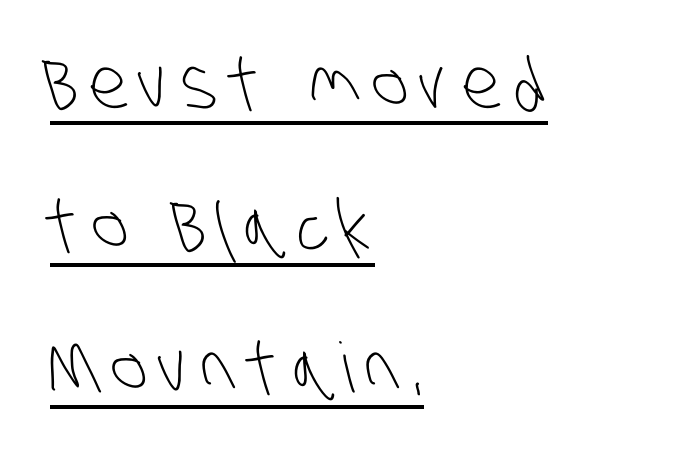
{"serif": "no", "bold": "no", "weight": "light", "width": "condensed", "stroke_contrast": "low", "x_height": "large", "monospaced": "no", "underline": "yes", "align": "left", "line_spacing": "loose", "line_spacing_ratio": 2.06, "glyph_px": 69}
